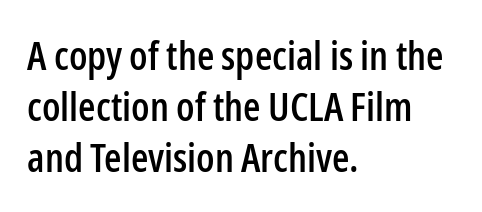
The image shows 40 px condensed sans-serif type, upright; set left-aligned, normal line spacing (1.28x), normal letter spacing, not underlined; low stroke contrast and a medium x-height.
